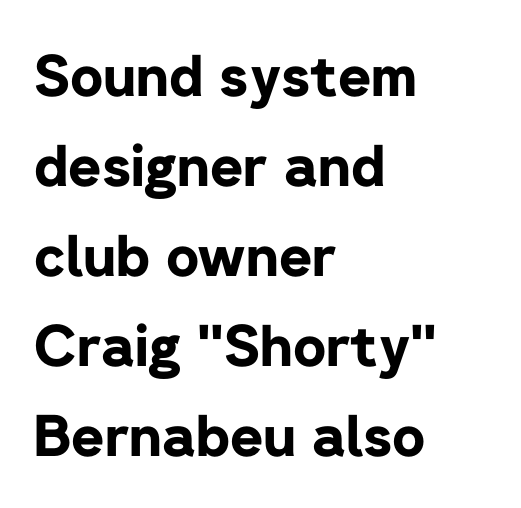
Notice how the stems are strictly vertical — no italics here. Interline gaps are of average width in this sample. Nothing sits at the stroke ends, so this counts as sans-serif. This sample has the flowing, uneven cadence of proportional lettering. These lines stack with their left ends in a neat column. Here the glyphs are tracked normally, forming tight word shapes.
